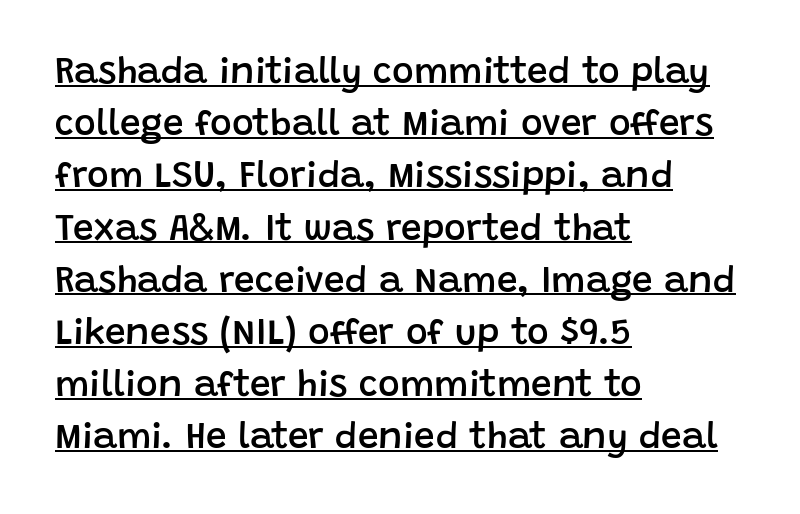
The image shows 37 px semibold sans-serif type, upright; set left-aligned, normal line spacing (1.41x), normal letter spacing, underlined; low stroke contrast and a large x-height.
